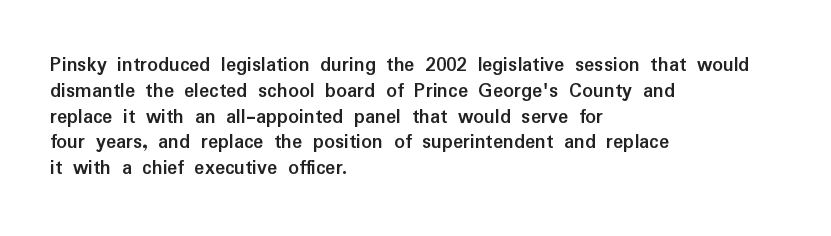
The letters stand upright; this is a roman face. Every row of glyphs begins at an identical x-position on the left. Between one letter and the next there's only the usual sliver of space. Caption: bold face, heavy strokes.
